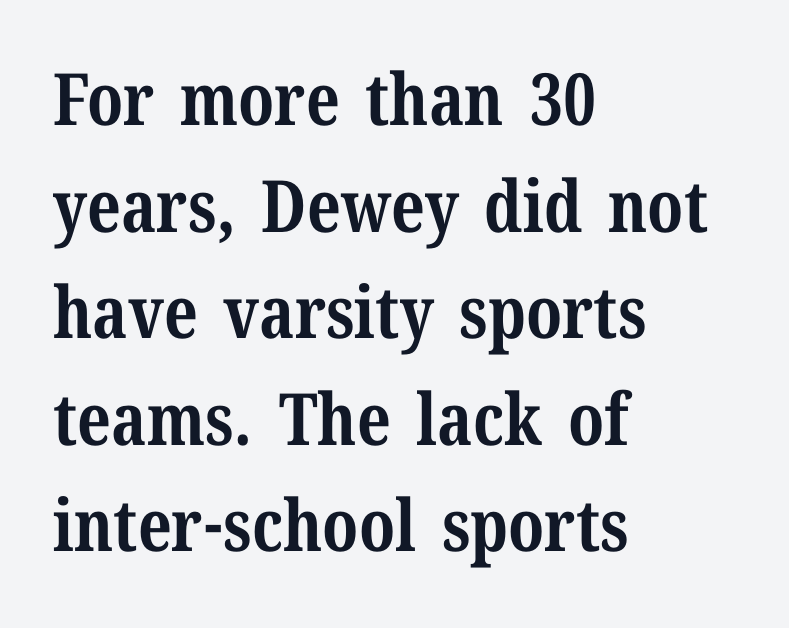
The image shows 72 px bold serif type, upright; set left-aligned, normal line spacing (1.48x), normal letter spacing, not underlined; medium stroke contrast and a medium x-height.
